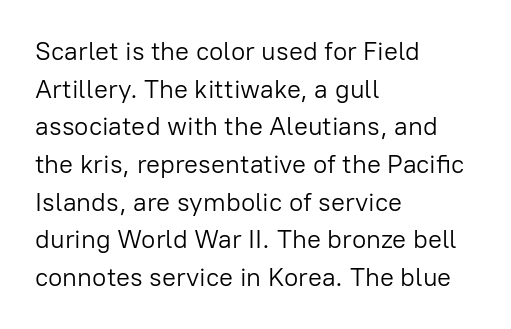
The image shows 26 px text type, upright; set left-aligned, normal line spacing (1.45x), normal letter spacing, not underlined.
